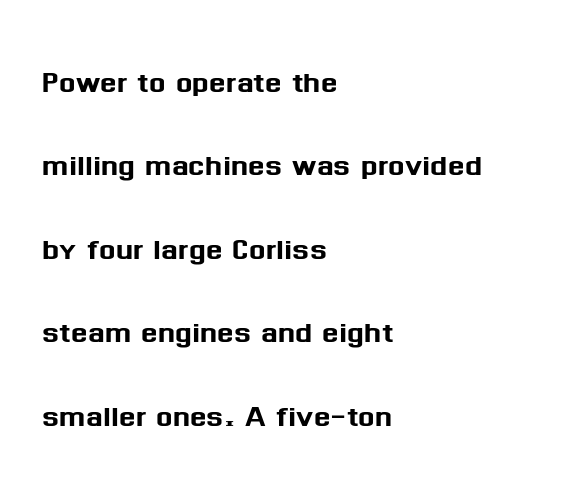
The image shows 39 px sans-serif type, upright; set left-aligned, loose line spacing (2.14x), normal letter spacing, not underlined; medium stroke contrast and a medium x-height.
